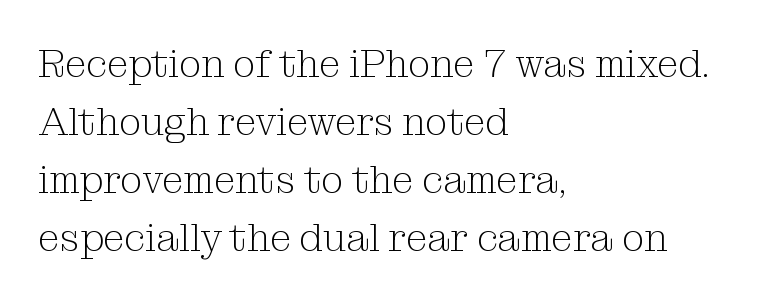
The rendering anchors every line to the left-hand side. Does the type have serifs? Yes, each stem ends in a small foot. Whoever set this chose a conventional vertical rhythm. Each stroke keeps to a modest, everyday thickness or less. Observe the ordinary spacing: letters are neighbours, not strangers.
